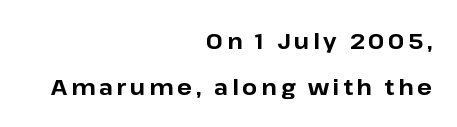
The passage shown is not underscored anywhere. The typography opts for an upright posture over an oblique one. Notice the wide empty band between every row — that's loose leading. The rag falls on the left side of this text block. Is the type bold? Yes — the strokes are clearly thick and heavy.
